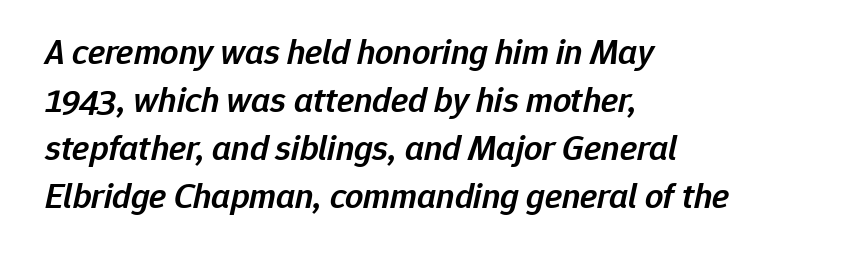
Q: Is the text bold? A: Semi-bold.
Q: Is the text italic (slanted)? A: Yes, it leans right by about 12 degrees.
Q: Is the text underlined? A: No.
Q: How is the paragraph aligned? A: Left-aligned.
Q: Is the spacing between letters normal or unusually wide? A: Normal.
Q: Is the spacing between lines tight, normal or loose? A: Normal.
Q: Width (condensed, normal, or wide)? A: Normal.
Q: Stroke contrast? A: Low.
Q: x-height? A: Medium.
Q: Monospaced? A: No.
